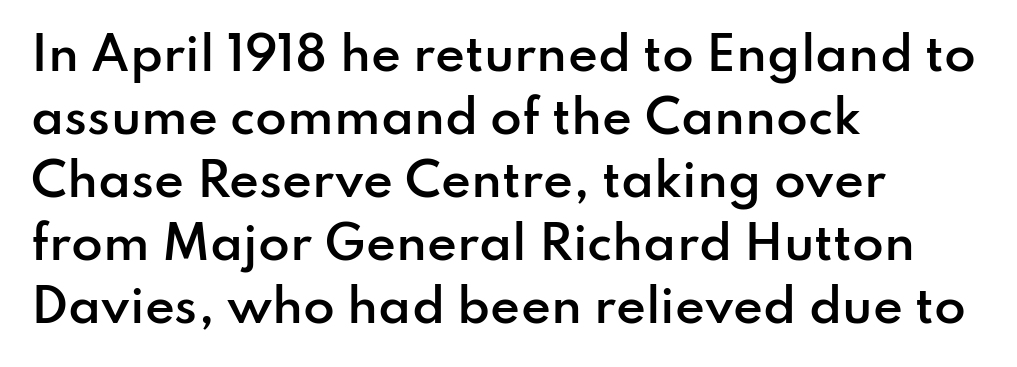
Q: Is the text bold? A: Semi-bold.
Q: Is the text italic (slanted)? A: No, it is upright.
Q: Is the typeface a serif or a sans-serif typeface? A: Sans-serif.
Q: Is the text underlined? A: No.
Q: How is the paragraph aligned? A: Left-aligned.
Q: Is the spacing between letters normal or unusually wide? A: Normal.
Q: Is the spacing between lines tight, normal or loose? A: Normal.
Q: Width (condensed, normal, or wide)? A: Normal.
Q: Stroke contrast? A: Low.
Q: x-height? A: Small.
Q: Monospaced? A: No.
